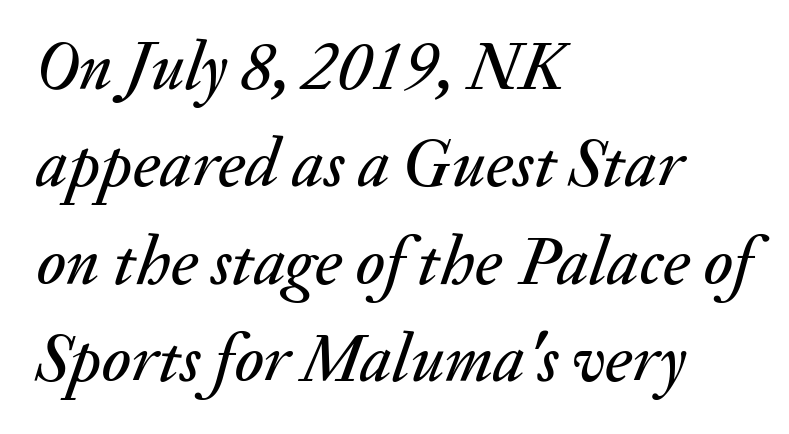
Spacing verdict: proportional, widths tailored to each character. One glance says typical: line gaps are just what's usual. Words float on clear page, feet unadorned. The compositor pushed each line to the left boundary. The typography opts for an oblique posture over an upright one.
